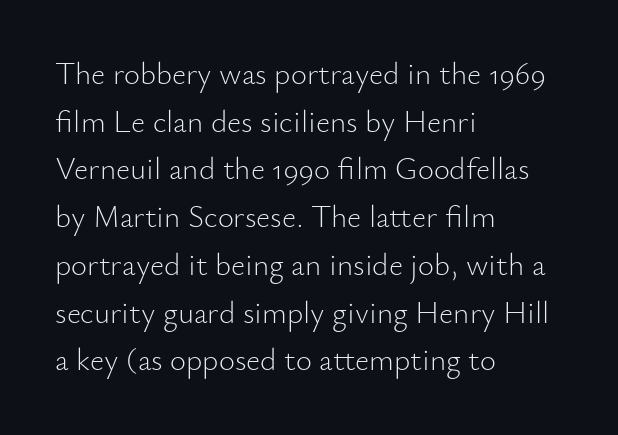
Q: Is the text bold? A: No.
Q: Is the text italic (slanted)? A: No, it is upright.
Q: Is the typeface a serif or a sans-serif typeface? A: Sans-serif.
Q: Is the text underlined? A: No.
Q: How is the paragraph aligned? A: Left-aligned.
Q: Is the spacing between letters normal or unusually wide? A: Normal.
Q: Is the spacing between lines tight, normal or loose? A: Normal.
Q: Width (condensed, normal, or wide)? A: Normal.
Q: Stroke contrast? A: Low.
Q: x-height? A: Small.
Q: Monospaced? A: No.
